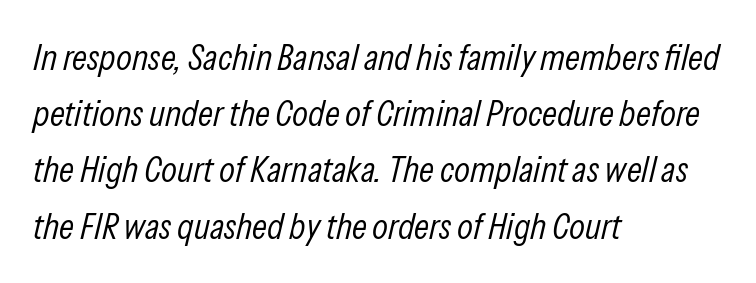
{"italic": "yes", "lean": "right", "slant_degrees": 13, "bold": "no", "weight": "light", "width": "condensed", "stroke_contrast": "low", "x_height": "medium", "monospaced": "no", "underline": "no", "align": "left", "line_spacing": "normal", "line_spacing_ratio": 1.52, "letter_spacing": "normal", "letter_spacing_em": 0.0, "glyph_px": 37}
